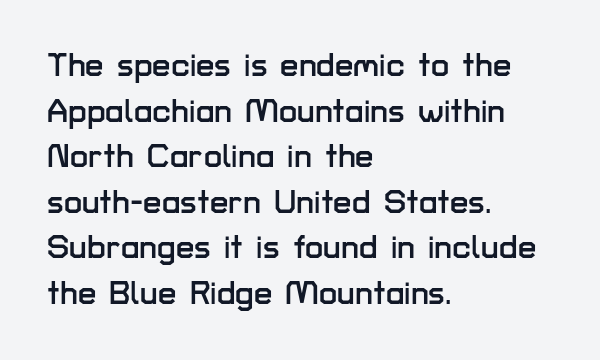
The designer went with a sans here, leaving each stem footless. The setting favours the left margin, as ordinary paragraphs usually do. Regular leading. You could not count columns in this text — the font is proportionally spaced.
